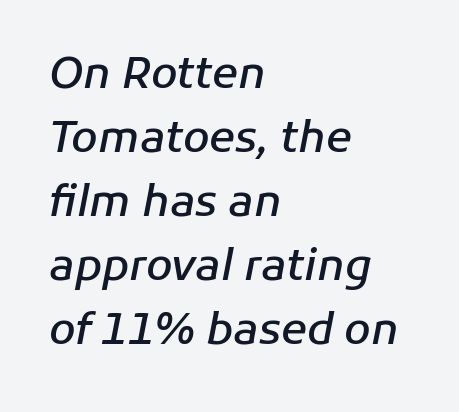
Q: Is the text bold? A: Semi-bold.
Q: Is the text italic (slanted)? A: Yes, it leans right by about 11 degrees.
Q: Is the text underlined? A: No.
Q: How is the paragraph aligned? A: Left-aligned.
Q: Is the spacing between letters normal or unusually wide? A: Normal.
Q: Is the spacing between lines tight, normal or loose? A: Normal.
Q: Width (condensed, normal, or wide)? A: Normal.
Q: Stroke contrast? A: Low.
Q: x-height? A: Medium.
Q: Monospaced? A: No.
